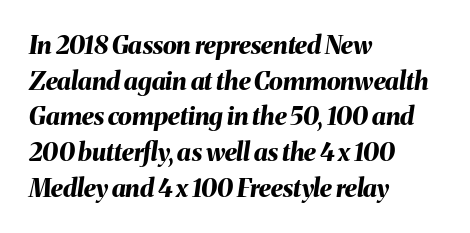
Q: Is the text bold? A: Yes.
Q: Is the text italic (slanted)? A: Yes, it leans right by about 8 degrees.
Q: Is the text underlined? A: No.
Q: How is the paragraph aligned? A: Left-aligned.
Q: Is the spacing between letters normal or unusually wide? A: Normal.
Q: Is the spacing between lines tight, normal or loose? A: Normal.
